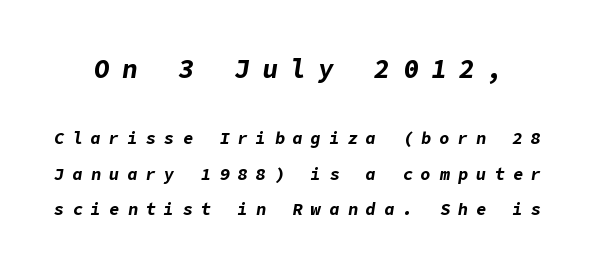
{"italic": "yes", "lean": "right", "slant_degrees": 9, "bold": "yes", "underline": "no", "line_spacing": "loose", "line_spacing_ratio": 2.09, "letter_spacing": "wide", "letter_spacing_em": 0.48, "larger_block": "first", "size_ratio": 1.53, "glyph_px": 26}
